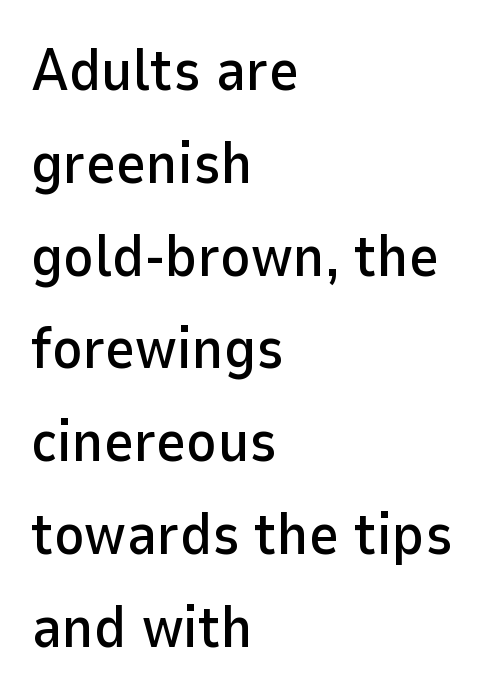
Q: Is the text italic (slanted)? A: No, it is upright.
Q: Is the typeface a serif or a sans-serif typeface? A: Sans-serif.
Q: Is the text underlined? A: No.
Q: How is the paragraph aligned? A: Left-aligned.
Q: Is the spacing between letters normal or unusually wide? A: Normal.
Q: Is the spacing between lines tight, normal or loose? A: Normal.
Q: Width (condensed, normal, or wide)? A: Normal.
Q: Stroke contrast? A: Low.
Q: x-height? A: Medium.
Q: Monospaced? A: No.
